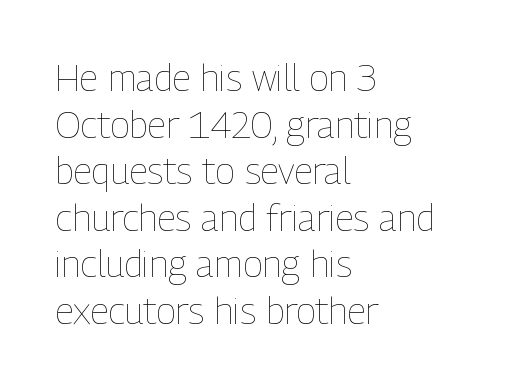
The baseline area is clear. Vertical spacing — default. The axis of the letterforms is exactly vertical. This sample has the flowing, uneven cadence of proportional lettering.
